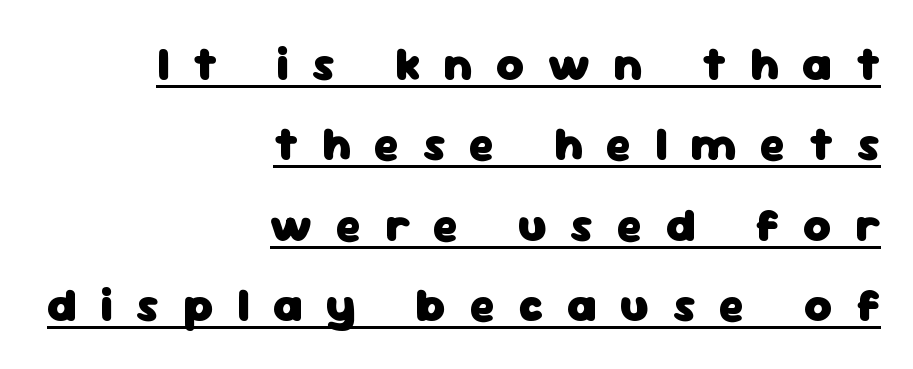
The lines are quadded right. Style check: upright. Like a heading marked for emphasis, these lines bear an underscore. This rendering employs a face without finishing strokes, i.e., a sans-serif. This is heavy type, rendered in bold. Note the varied advance widths — an 'i' is clearly narrower than an 'm'.
